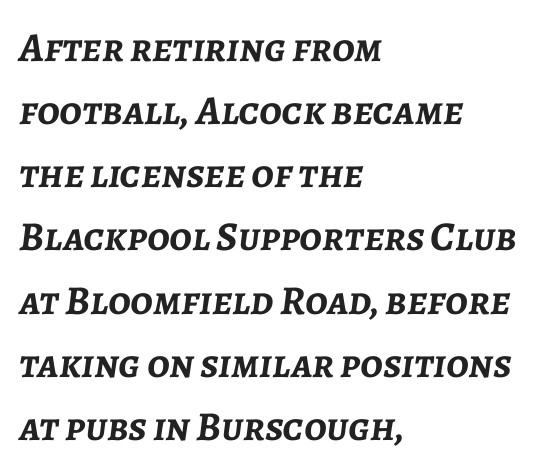
Q: Is the text bold? A: Yes.
Q: Is the text italic (slanted)? A: Yes, it leans right by about 7 degrees.
Q: Is the text underlined? A: No.
Q: How is the paragraph aligned? A: Left-aligned.
Q: Is the spacing between letters normal or unusually wide? A: Normal.
Q: Is the spacing between lines tight, normal or loose? A: Normal.
Q: Width (condensed, normal, or wide)? A: Normal.
Q: Stroke contrast? A: Low.
Q: x-height? A: Medium.
Q: Monospaced? A: No.
